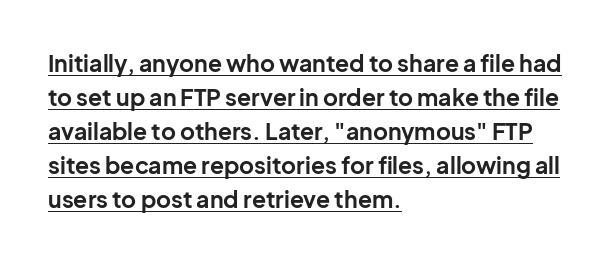
The typography opts for an upright posture over an oblique one. The paragraph has a hard left edge and a soft right edge. Decoration check: the copy is underlined. Observe the ordinary spacing: letters are neighbours, not strangers. A dark, heavy texture on the line: the type is bold. This sample keeps an unexceptional amount of space between lines.
